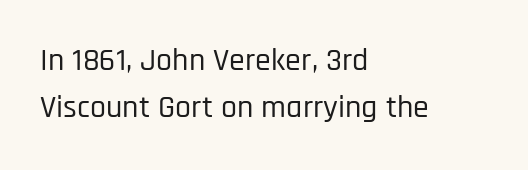
{"serif": "no", "italic": "no", "width": "condensed", "stroke_contrast": "low", "x_height": "large", "monospaced": "no", "underline": "no", "align": "left", "line_spacing": "normal", "line_spacing_ratio": 1.48, "letter_spacing": "normal", "letter_spacing_em": 0.0, "glyph_px": 32}
